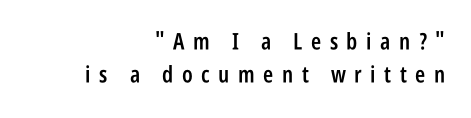
A fair bit of extra ink — the face is semibold, not bold. No italicization has been applied; the sample stays upright. This rendering features lettering with no underline. The horizontal fit of the characters is loose and conspicuously gappy. Line spacing here is normal. A student would call this right alignment; a typographer would say flush right, rag left.
